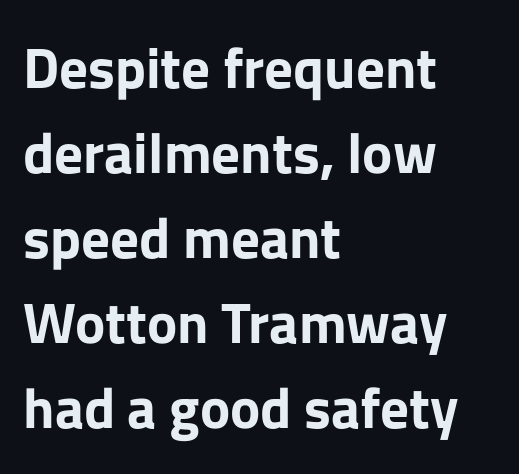
Words appear dense and cohesive because spacing is normal. In terms of weight, the rendering is a true, heavy bold. These lines are rendered in a variable-pitch font. Are there feet on the stems? There aren't — it's a sans. Left-aligned paragraph, ragged on the right.
